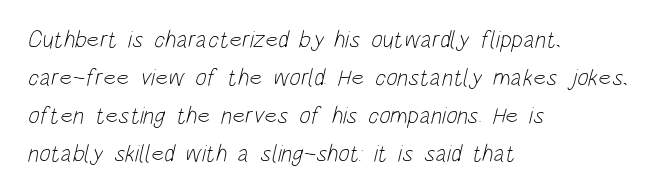
{"bold": "no", "underline": "no", "align": "left", "line_spacing": "normal", "line_spacing_ratio": 1.59, "letter_spacing": "normal", "letter_spacing_em": 0.0, "glyph_px": 24}
